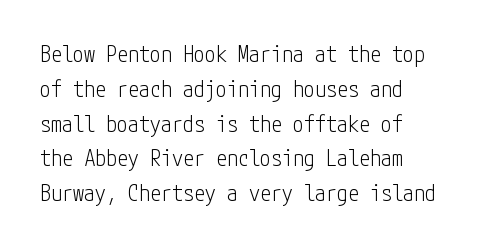
{"italic": "no", "bold": "no", "underline": "no", "line_spacing": "normal", "line_spacing_ratio": 1.58, "letter_spacing": "normal", "letter_spacing_em": 0.0, "glyph_px": 22}
